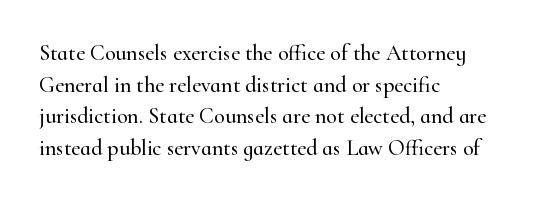
Ordinary non-slanted type is in use. Letter spacing: default. This sample is left-justified, so line endings fall wherever the words run out. Underline: absent. Successive baselines arrive at the customary interval.
